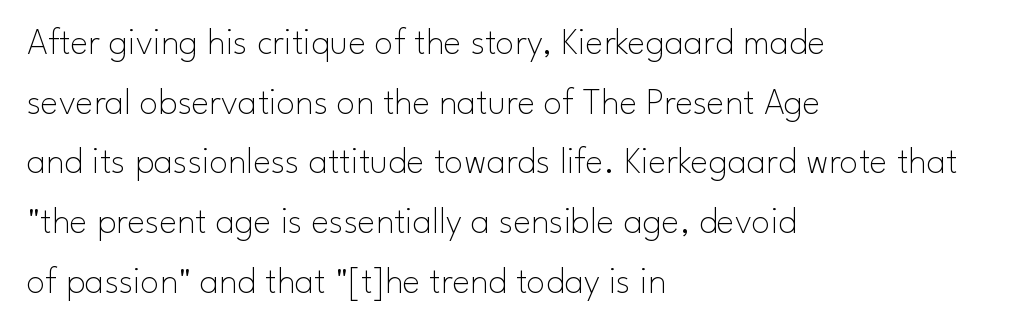
These lines keep a tight, regular rhythm from letter to letter. Think standard paragraph weight, or any step lighter than that. The specimen reads as upright at a glance. Are there feet on the stems? There aren't — it's a sans.
